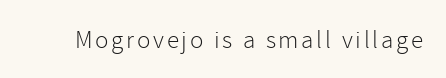
{"italic": "no", "bold": "no", "underline": "no", "glyph_px": 25}
